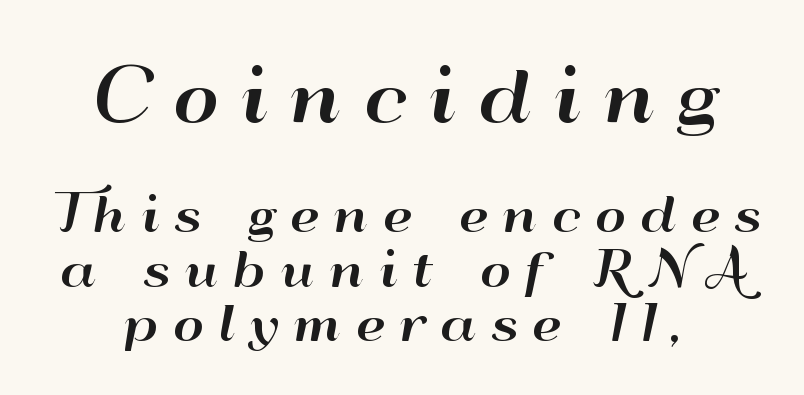
Q: Is the text italic (slanted)? A: Yes.
Q: Is the typeface a serif or a sans-serif typeface? A: Sans-serif.
Q: Is the text underlined? A: No.
Q: How is the paragraph aligned? A: Centered.
Q: Is the spacing between letters normal or unusually wide? A: Unusually wide.
Q: Is the spacing between lines tight, normal or loose? A: Tight.
Q: Which block of text is set in a larger size, the first (top) or the second (bottom)? A: The first (top) one.
Q: Width (condensed, normal, or wide)? A: Wide.
Q: Stroke contrast? A: High.
Q: x-height? A: Small.
Q: Monospaced? A: No.
